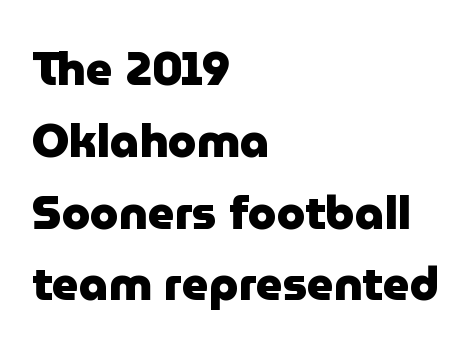
{"serif": "no", "italic": "no", "bold": "yes", "weight": "heavy", "width": "normal", "stroke_contrast": "low", "x_height": "medium", "monospaced": "no", "underline": "no", "align": "left", "line_spacing": "normal", "line_spacing_ratio": 1.56, "letter_spacing": "normal", "letter_spacing_em": 0.0, "glyph_px": 46}
